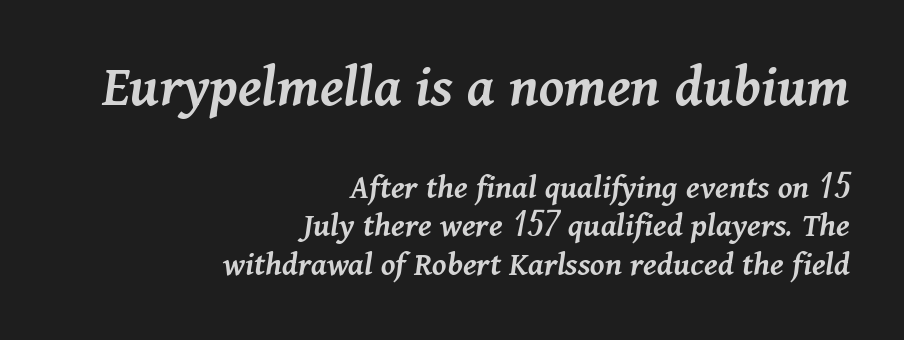
The image shows 61 px semibold type, italic (leaning right); set right-aligned, tight line spacing (1.09x), normal letter spacing, not underlined; the first (top) block is 1.74x larger; medium stroke contrast and a medium x-height.
